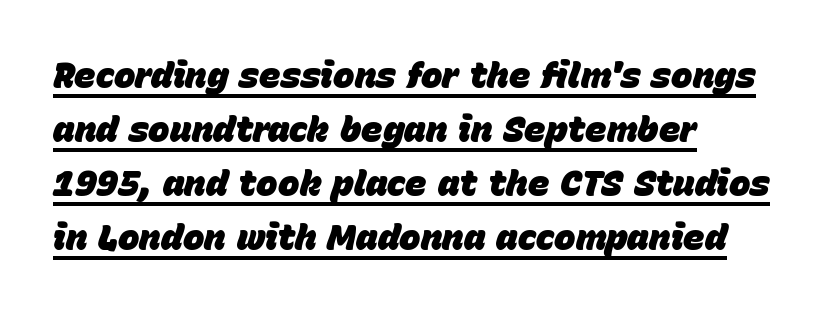
{"italic": "yes", "lean": "right", "slant_degrees": 15, "bold": "yes", "weight": "heavy", "width": "normal", "stroke_contrast": "low", "x_height": "large", "monospaced": "no", "underline": "yes", "align": "left", "line_spacing": "normal", "line_spacing_ratio": 1.5, "letter_spacing": "normal", "letter_spacing_em": 0.0, "glyph_px": 36}
